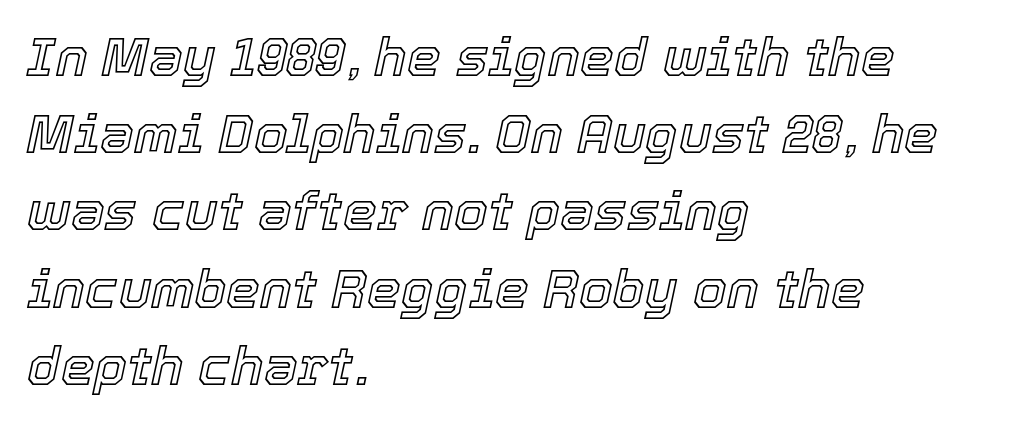
The image shows 54 px text type, italic (leaning right); set left-aligned, normal line spacing (1.43x), normal letter spacing, not underlined; a medium x-height.
